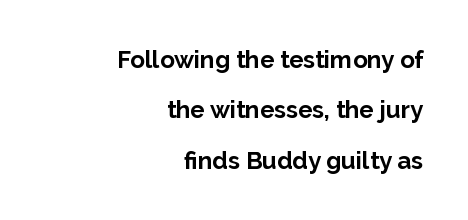
Q: Is the text bold? A: Yes.
Q: Is the text italic (slanted)? A: No, it is upright.
Q: Is the text underlined? A: No.
Q: How is the paragraph aligned? A: Right-aligned.
Q: Is the spacing between letters normal or unusually wide? A: Normal.
Q: Is the spacing between lines tight, normal or loose? A: Loose.
